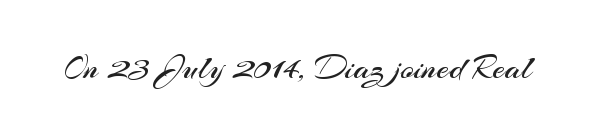
Q: Is the text bold? A: No.
Q: Is the text italic (slanted)? A: Yes.
Q: Is the typeface a serif or a sans-serif typeface? A: Sans-serif.
Q: Is the text underlined? A: No.
Q: Is the spacing between letters normal or unusually wide? A: Normal.
Q: Width (condensed, normal, or wide)? A: Normal.
Q: Stroke contrast? A: Medium.
Q: x-height? A: Small.
Q: Monospaced? A: No.
